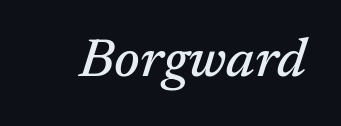
These lines are rendered in a variable-pitch font. Decoration check: the copy has no underline. Does the lettering tilt? It does — this is italic. The font family rendered here belongs to the serif group.
